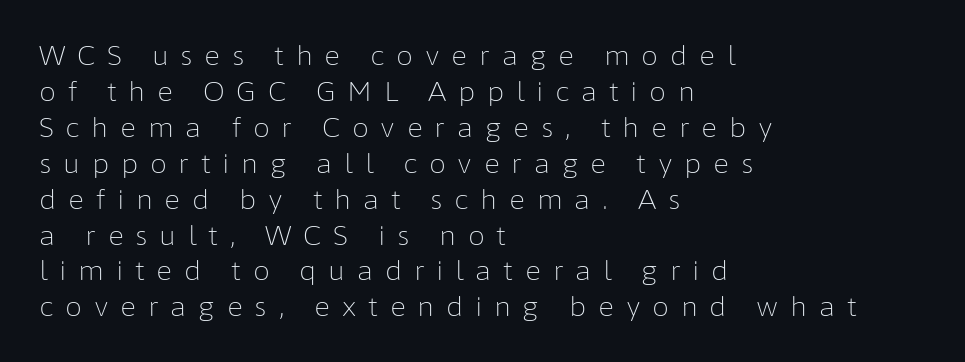
{"italic": "no", "bold": "no", "underline": "no", "align": "left", "line_spacing": "normal", "line_spacing_ratio": 1.33, "letter_spacing": "wide", "letter_spacing_em": 0.43, "glyph_px": 27}
